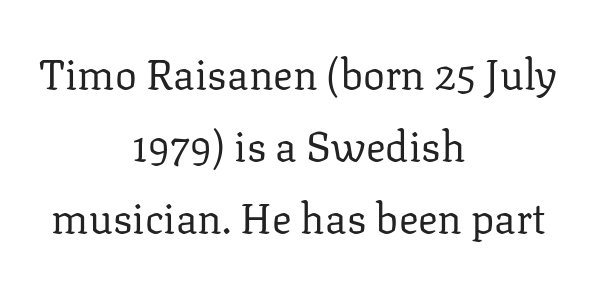
{"serif": "yes", "italic": "no", "bold": "no", "weight": "regular", "width": "normal", "stroke_contrast": "low", "x_height": "medium", "monospaced": "no", "underline": "no", "align": "center", "line_spacing_ratio": 1.76, "letter_spacing": "normal", "letter_spacing_em": 0.0, "glyph_px": 41}
